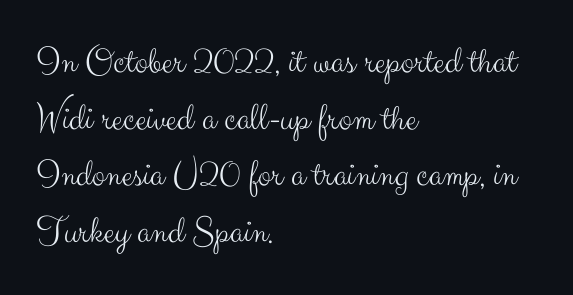
Q: Is the text bold? A: No.
Q: Is the text italic (slanted)? A: Yes.
Q: Is the typeface a serif or a sans-serif typeface? A: Sans-serif.
Q: Is the text underlined? A: No.
Q: How is the paragraph aligned? A: Left-aligned.
Q: Is the spacing between letters normal or unusually wide? A: Normal.
Q: Is the spacing between lines tight, normal or loose? A: Normal.
Q: Width (condensed, normal, or wide)? A: Normal.
Q: Stroke contrast? A: Medium.
Q: x-height? A: Small.
Q: Monospaced? A: No.
